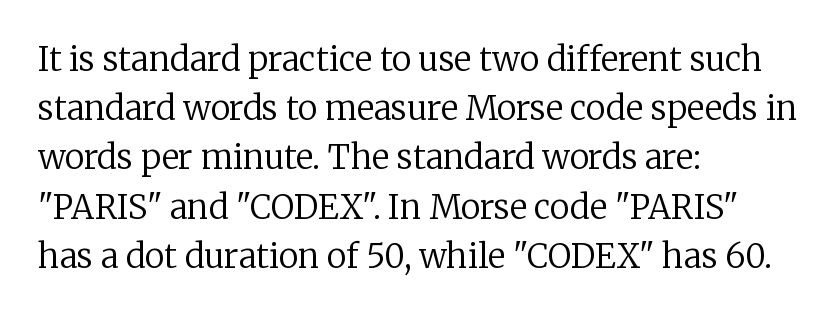
{"serif": "yes", "italic": "no", "bold": "no", "weight": "regular", "width": "normal", "stroke_contrast": "low", "x_height": "medium", "monospaced": "no", "underline": "no", "align": "left", "line_spacing": "normal", "line_spacing_ratio": 1.49, "letter_spacing": "normal", "letter_spacing_em": 0.0, "glyph_px": 33}
